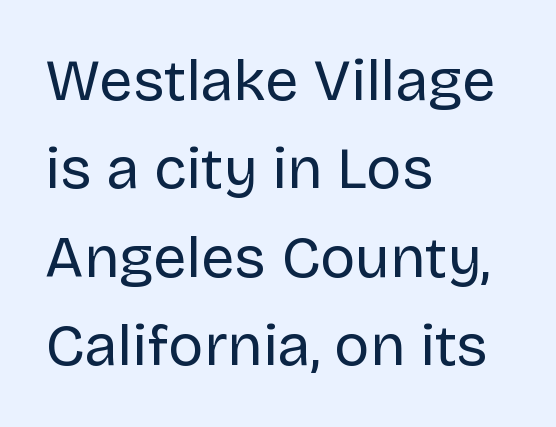
{"serif": "no", "italic": "no", "bold": "no", "weight": "regular", "width": "normal", "stroke_contrast": "low", "x_height": "large", "monospaced": "no", "underline": "no", "align": "left", "line_spacing": "normal", "line_spacing_ratio": 1.5, "letter_spacing": "normal", "letter_spacing_em": 0.0, "glyph_px": 59}
